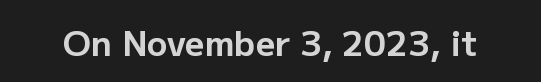
Q: Is the text bold? A: Yes.
Q: Is the text italic (slanted)? A: No, it is upright.
Q: Is the typeface a serif or a sans-serif typeface? A: Sans-serif.
Q: Is the text underlined? A: No.
Q: Is the spacing between letters normal or unusually wide? A: Normal.
Q: Width (condensed, normal, or wide)? A: Normal.
Q: Stroke contrast? A: Low.
Q: x-height? A: Medium.
Q: Monospaced? A: No.
